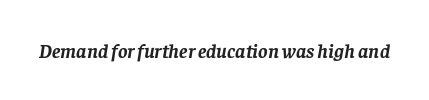
The image shows 20 px bold type, italic (leaning right); set normal letter spacing, not underlined.
